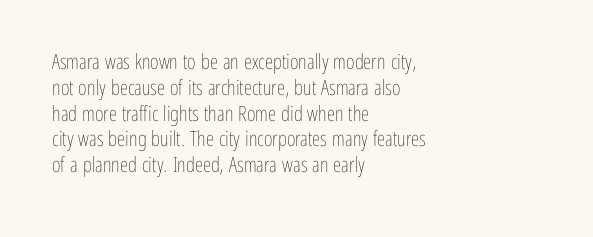
{"italic": "no", "bold": "no", "underline": "no", "align": "left", "line_spacing_ratio": 1.23, "letter_spacing": "normal", "letter_spacing_em": 0.0, "glyph_px": 21}
